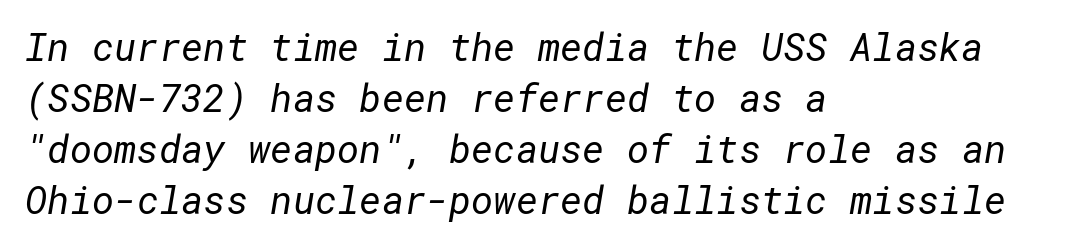
Q: Is the text bold? A: No.
Q: Is the typeface a serif or a sans-serif typeface? A: Sans-serif.
Q: Is the text underlined? A: No.
Q: How is the paragraph aligned? A: Left-aligned.
Q: Is the spacing between letters normal or unusually wide? A: Normal.
Q: Is the spacing between lines tight, normal or loose? A: Normal.
Q: Width (condensed, normal, or wide)? A: Normal.
Q: Stroke contrast? A: Low.
Q: x-height? A: Medium.
